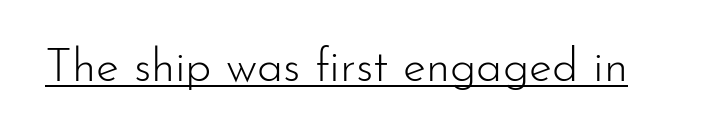
Q: Is the text bold? A: No.
Q: Is the text italic (slanted)? A: No, it is upright.
Q: Is the typeface a serif or a sans-serif typeface? A: Sans-serif.
Q: Is the text underlined? A: Yes.
Q: Is the spacing between letters normal or unusually wide? A: Normal.
Q: Width (condensed, normal, or wide)? A: Normal.
Q: Stroke contrast? A: Low.
Q: x-height? A: Small.
Q: Monospaced? A: No.
